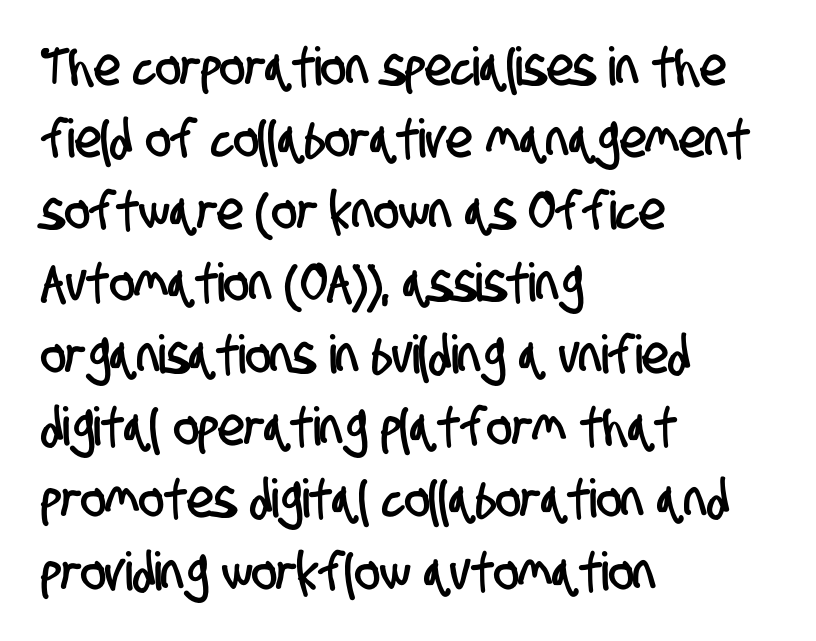
The image shows 53 px condensed sans-serif type; set left-aligned, normal line spacing (1.36x), normal letter spacing, not underlined; low stroke contrast and a large x-height.
